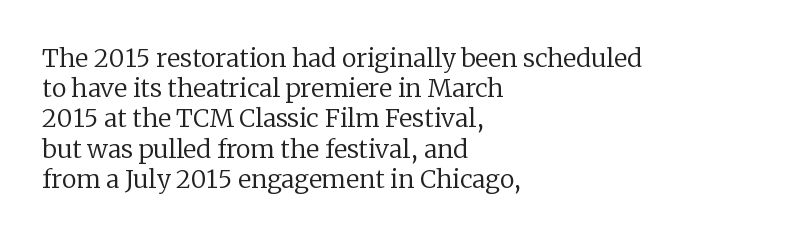
The image shows 25 px text type, upright; set left-aligned, line spacing 1.21x, normal letter spacing, not underlined.
